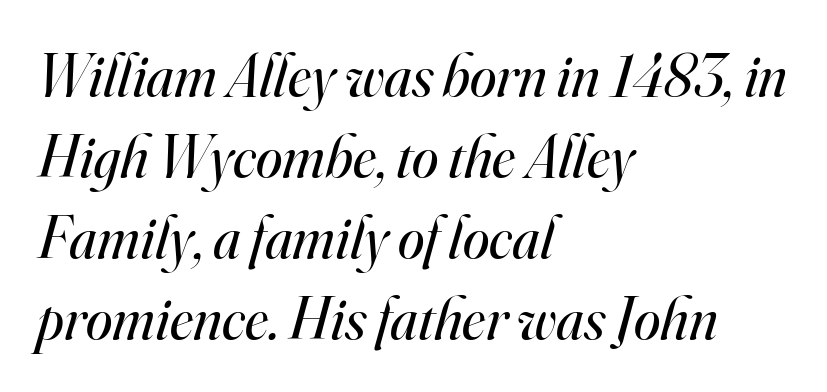
Q: Is the text bold? A: No.
Q: Is the text italic (slanted)? A: Yes, it leans right by about 16 degrees.
Q: Is the typeface a serif or a sans-serif typeface? A: Serif.
Q: Is the text underlined? A: No.
Q: How is the paragraph aligned? A: Left-aligned.
Q: Is the spacing between letters normal or unusually wide? A: Normal.
Q: Is the spacing between lines tight, normal or loose? A: Normal.
Q: Width (condensed, normal, or wide)? A: Normal.
Q: Stroke contrast? A: High.
Q: x-height? A: Small.
Q: Monospaced? A: No.
